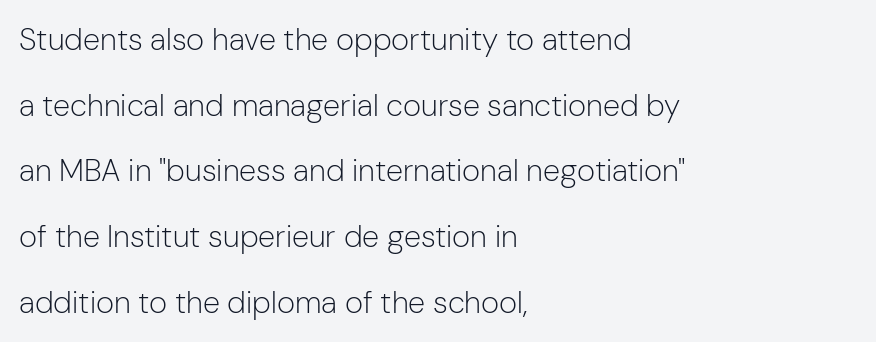
Unbolded letterforms with no extra heft. These lines stack with their left ends in a neat column. Summary of vertical rhythm: relaxed, with wide interline spacing. Serif or sans? Sans — the stroke terminals are bare.
